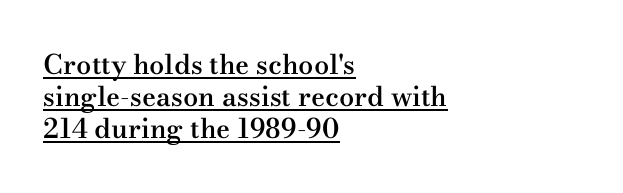
{"italic": "no", "bold": "semi", "underline": "yes", "align": "left", "line_spacing_ratio": 1.19, "letter_spacing": "normal", "letter_spacing_em": 0.0, "glyph_px": 27}
